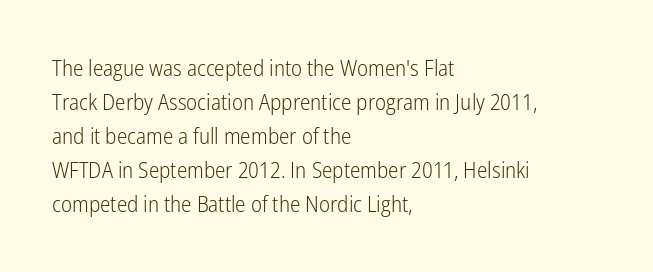
Caption: multi-line text, flush left, ragged right. Rendered with straight, roman letterforms. Beneath every word, the page is bare. Weight: not bold — regular or lighter. Nobody touched the tracking dial on this one. Vertically, the passage feels balanced, rows spaced as you'd expect.
